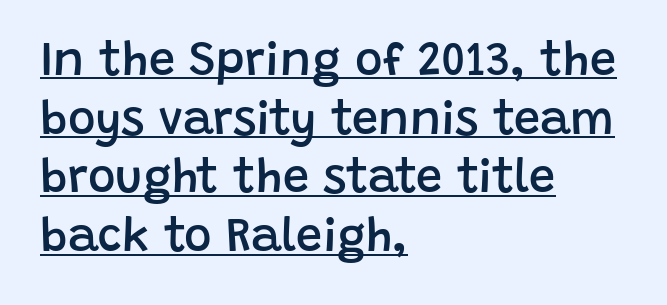
The image shows 47 px semibold sans-serif type, upright; set left-aligned, normal line spacing (1.25x), normal letter spacing, underlined; low stroke contrast and a large x-height.
